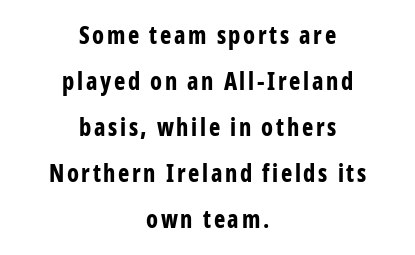
{"italic": "no", "bold": "yes", "underline": "no", "align": "center", "line_spacing": "loose", "line_spacing_ratio": 1.92, "glyph_px": 24}
